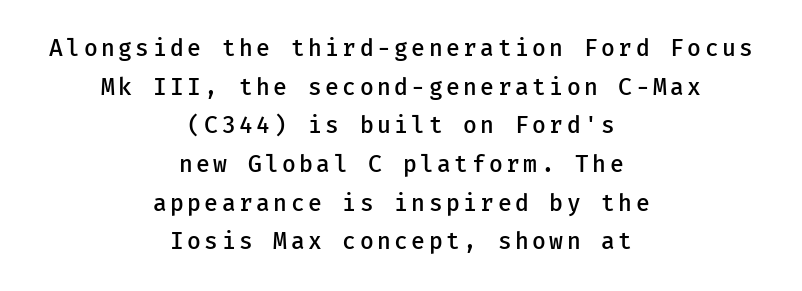
The image shows 23 px text type, upright; set centered, normal line spacing (1.68x), not underlined.
